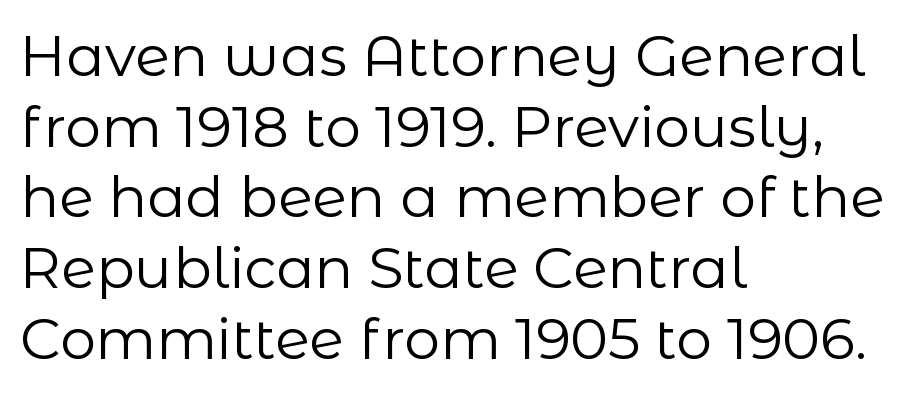
Q: Is the text bold? A: No.
Q: Is the text italic (slanted)? A: No, it is upright.
Q: Is the typeface a serif or a sans-serif typeface? A: Sans-serif.
Q: Is the text underlined? A: No.
Q: How is the paragraph aligned? A: Left-aligned.
Q: Is the spacing between letters normal or unusually wide? A: Normal.
Q: Width (condensed, normal, or wide)? A: Normal.
Q: Stroke contrast? A: Low.
Q: x-height? A: Medium.
Q: Monospaced? A: No.
